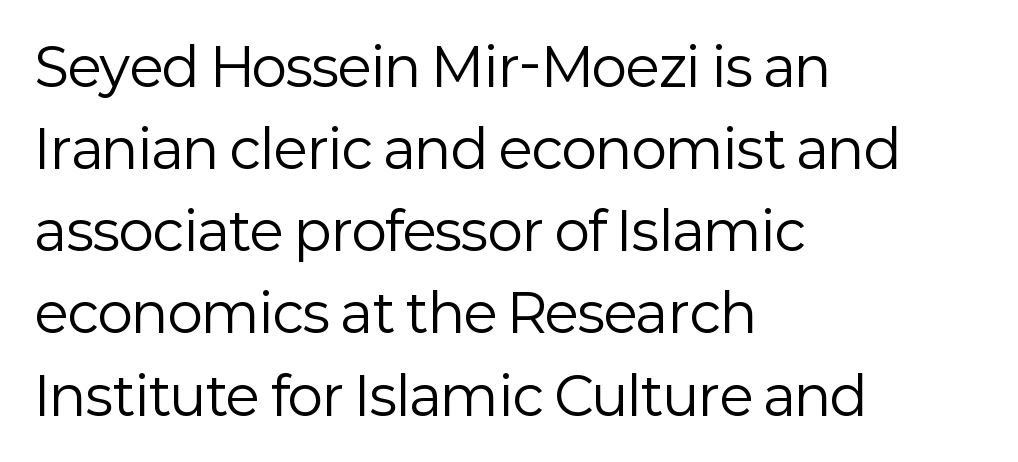
Tracking value appears to be zero — textbook default spacing. The passage shown is not underscored anywhere. Regarding serifs, this sample does without them. Line beginnings align vertically; line endings do not. The face looks like a standard text weight, possibly lighter.
